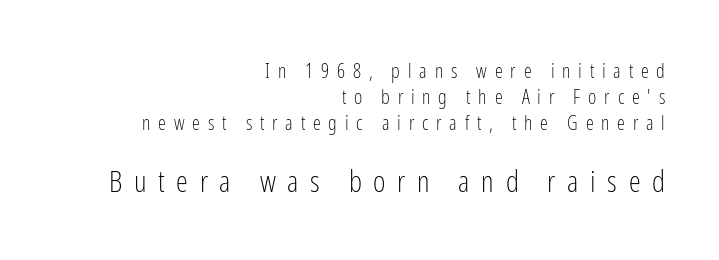
Q: Is the text bold? A: No.
Q: Is the text italic (slanted)? A: No, it is upright.
Q: Is the typeface a serif or a sans-serif typeface? A: Sans-serif.
Q: Is the text underlined? A: No.
Q: How is the paragraph aligned? A: Right-aligned.
Q: Is the spacing between letters normal or unusually wide? A: Unusually wide.
Q: Is the spacing between lines tight, normal or loose? A: Normal.
Q: Which block of text is set in a larger size, the first (top) or the second (bottom)? A: The second (bottom) one.
Q: Width (condensed, normal, or wide)? A: Condensed.
Q: Stroke contrast? A: Low.
Q: x-height? A: Medium.
Q: Monospaced? A: No.
